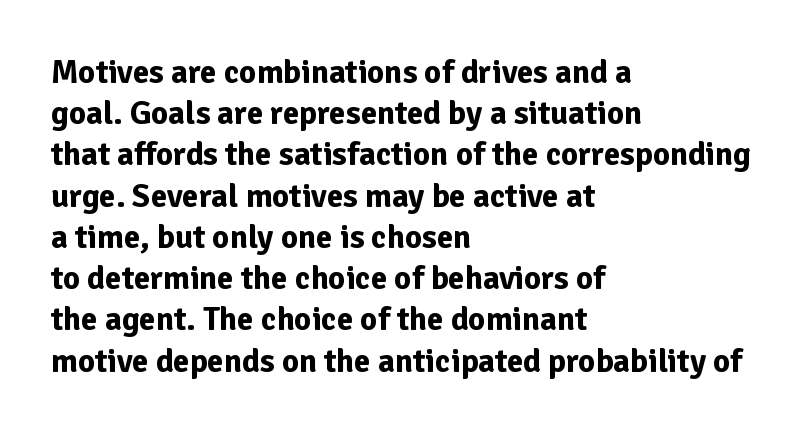
Q: Is the text bold? A: Yes.
Q: Is the text italic (slanted)? A: No, it is upright.
Q: Is the typeface a serif or a sans-serif typeface? A: Sans-serif.
Q: Is the text underlined? A: No.
Q: How is the paragraph aligned? A: Left-aligned.
Q: Is the spacing between letters normal or unusually wide? A: Normal.
Q: Is the spacing between lines tight, normal or loose? A: Normal.
Q: Width (condensed, normal, or wide)? A: Normal.
Q: Stroke contrast? A: Low.
Q: x-height? A: Medium.
Q: Monospaced? A: No.
